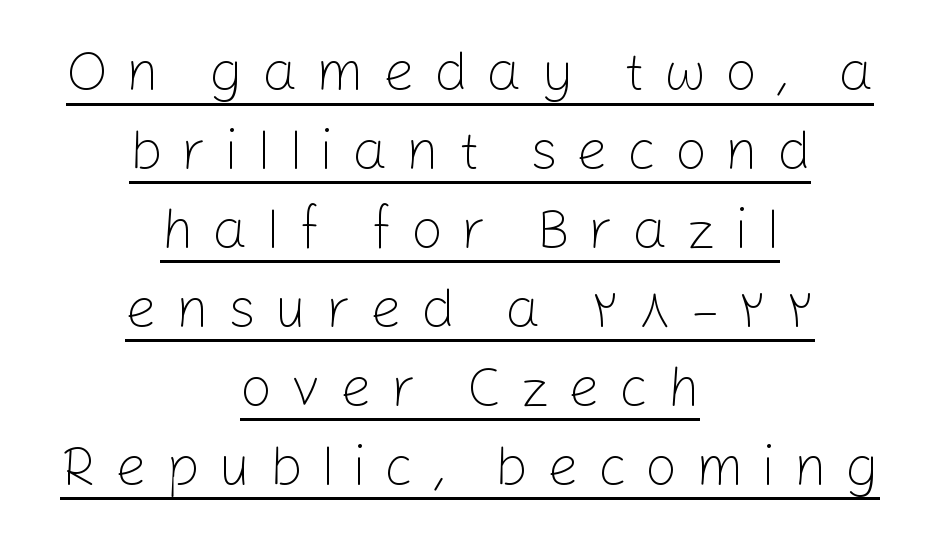
Q: Is the text bold? A: No.
Q: Is the text italic (slanted)? A: No, it is upright.
Q: Is the typeface a serif or a sans-serif typeface? A: Sans-serif.
Q: Is the text underlined? A: Yes.
Q: How is the paragraph aligned? A: Centered.
Q: Is the spacing between letters normal or unusually wide? A: Unusually wide.
Q: Is the spacing between lines tight, normal or loose? A: Normal.
Q: Width (condensed, normal, or wide)? A: Normal.
Q: Stroke contrast? A: Low.
Q: x-height? A: Medium.
Q: Monospaced? A: No.
